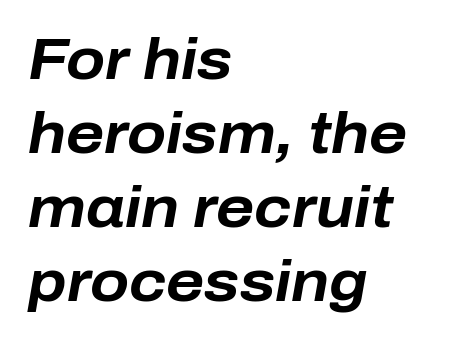
Does the leading feel generous? No, just average. Chunky letters — that's bold for sure. The text carries the slant typical of an italic or oblique font. Anything drawn beneath the words? Only blank space.
